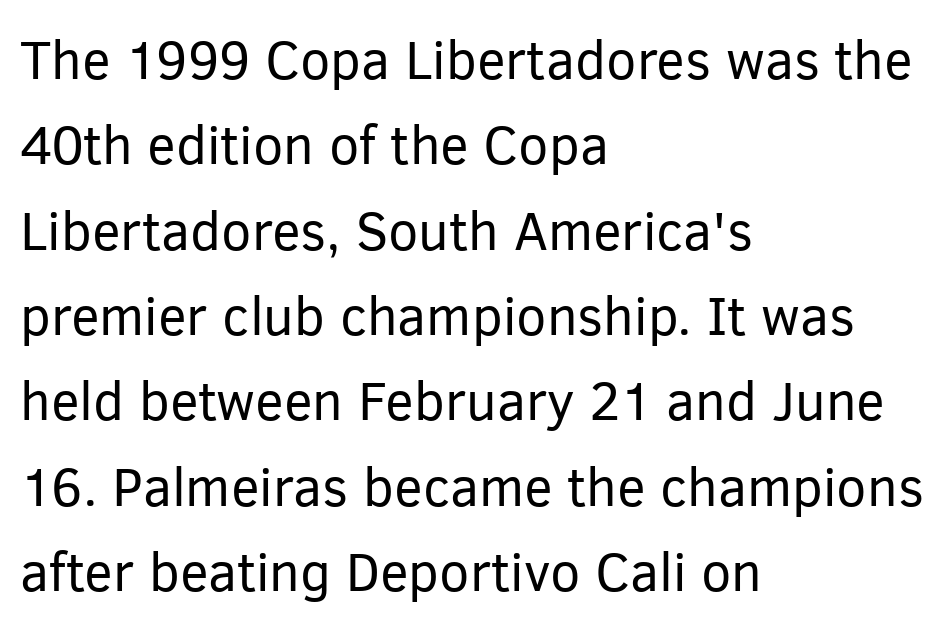
Q: Is the text bold? A: No.
Q: Is the text italic (slanted)? A: No, it is upright.
Q: Is the typeface a serif or a sans-serif typeface? A: Sans-serif.
Q: Is the text underlined? A: No.
Q: How is the paragraph aligned? A: Left-aligned.
Q: Is the spacing between letters normal or unusually wide? A: Normal.
Q: Is the spacing between lines tight, normal or loose? A: Normal.
Q: Width (condensed, normal, or wide)? A: Normal.
Q: Stroke contrast? A: Low.
Q: x-height? A: Medium.
Q: Monospaced? A: No.
